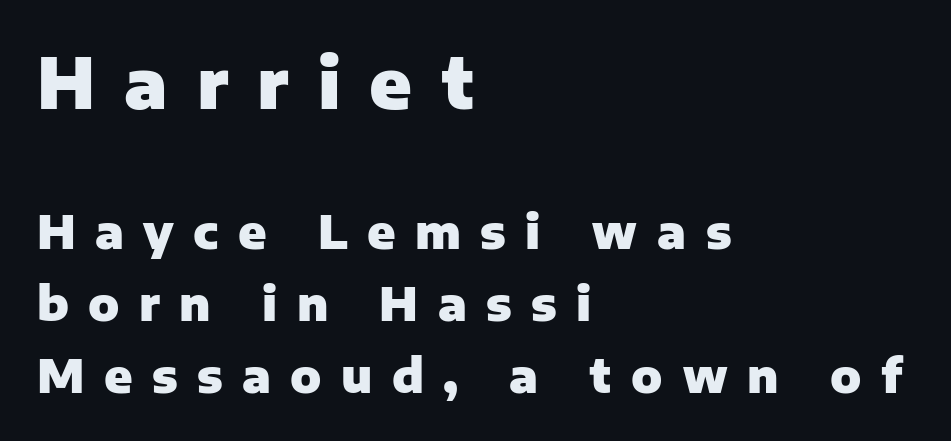
Here the designer chose a conventional face with non-uniform glyph widths. These words are printed bold, with thick strokes throughout. Is there any slant? The stems are plumb. No feet cap the strokes, marking this as sans-serif type.
